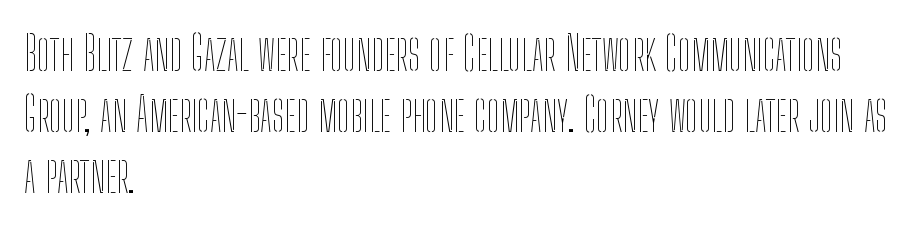
{"italic": "no", "bold": "no", "weight": "thin", "width": "condensed", "stroke_contrast": "low", "x_height": "medium", "monospaced": "no", "underline": "no", "align": "left", "line_spacing": "normal", "line_spacing_ratio": 1.3, "letter_spacing": "normal", "letter_spacing_em": 0.0, "glyph_px": 47}
